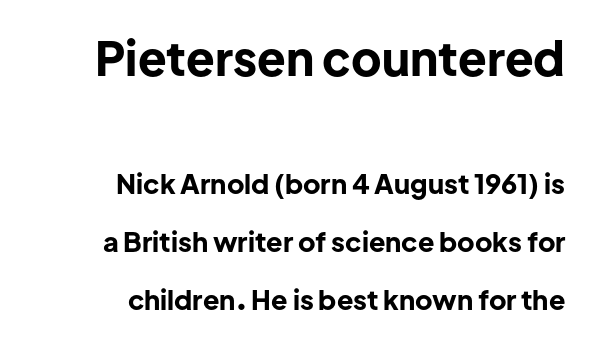
Q: Is the text bold? A: Yes.
Q: Is the text italic (slanted)? A: No, it is upright.
Q: Is the typeface a serif or a sans-serif typeface? A: Sans-serif.
Q: Is the text underlined? A: No.
Q: How is the paragraph aligned? A: Right-aligned.
Q: Is the spacing between letters normal or unusually wide? A: Normal.
Q: Is the spacing between lines tight, normal or loose? A: Loose.
Q: Which block of text is set in a larger size, the first (top) or the second (bottom)? A: The first (top) one.
Q: Width (condensed, normal, or wide)? A: Normal.
Q: Stroke contrast? A: Low.
Q: x-height? A: Medium.
Q: Monospaced? A: No.
